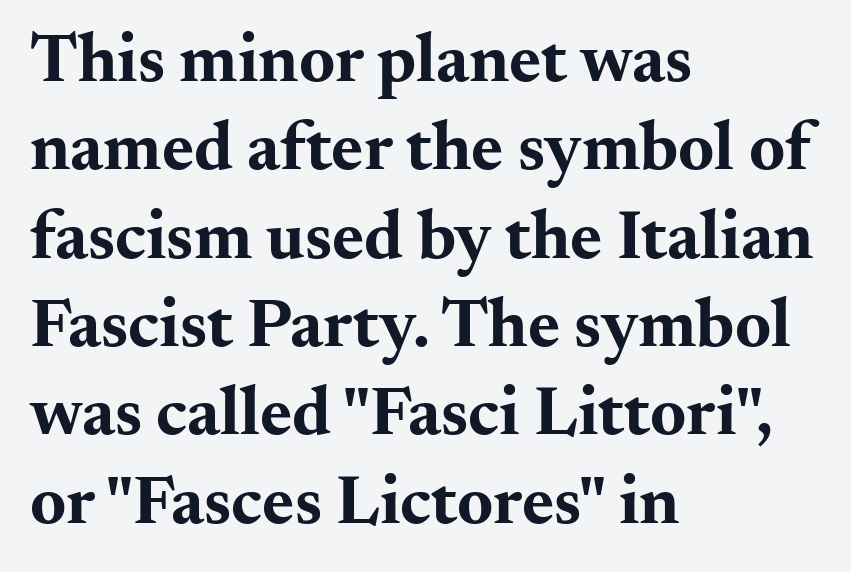
{"serif": "yes", "italic": "no", "bold": "yes", "weight": "bold", "width": "wide", "stroke_contrast": "medium", "x_height": "small", "monospaced": "no", "underline": "no", "align": "left", "line_spacing": "normal", "line_spacing_ratio": 1.28, "letter_spacing": "normal", "letter_spacing_em": 0.0, "glyph_px": 69}
